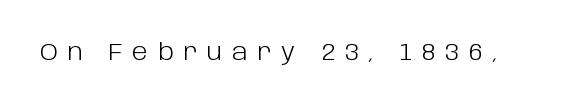
Q: Is the text bold? A: No.
Q: Is the text italic (slanted)? A: No, it is upright.
Q: Is the text underlined? A: No.
Q: Is the spacing between letters normal or unusually wide? A: Unusually wide.
